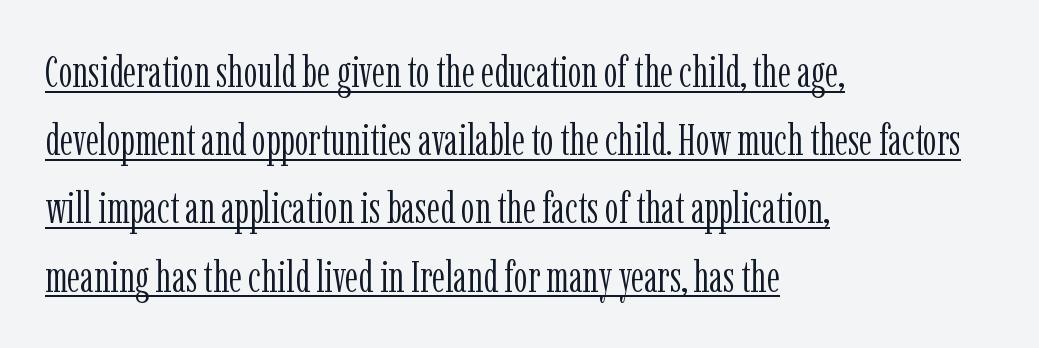
The image shows 44 px light, condensed serif type, upright; set left-aligned, normal line spacing (1.55x), normal letter spacing, underlined; low stroke contrast and a medium x-height.
